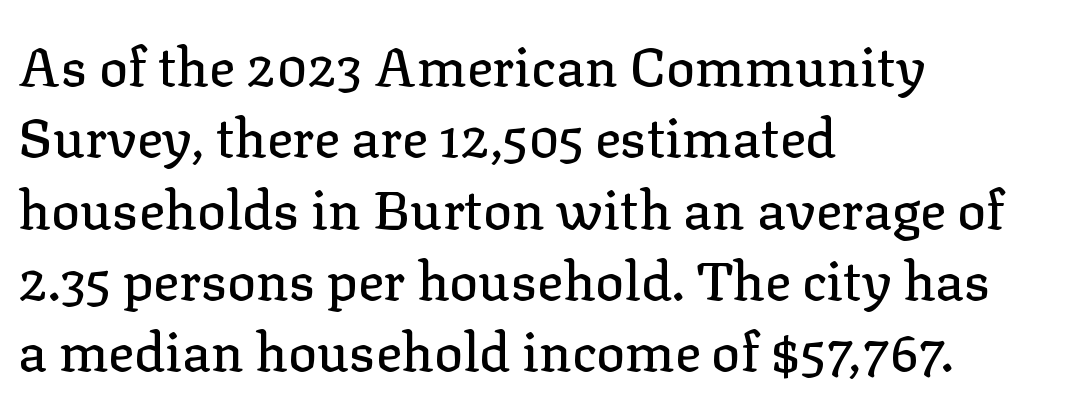
{"serif": "yes", "italic": "no", "width": "normal", "stroke_contrast": "low", "x_height": "medium", "monospaced": "no", "underline": "no", "align": "left", "line_spacing": "normal", "line_spacing_ratio": 1.32, "letter_spacing": "normal", "letter_spacing_em": 0.0, "glyph_px": 54}
